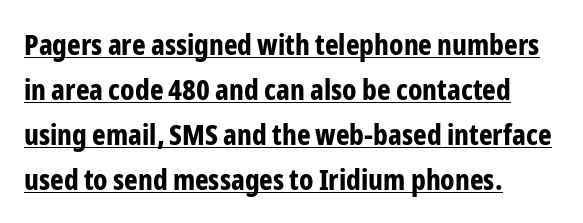
The image shows 29 px bold, condensed sans-serif type, upright; set left-aligned, normal line spacing (1.55x), normal letter spacing, underlined; low stroke contrast and a medium x-height.
